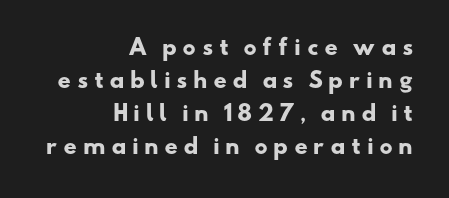
Q: Is the text bold? A: Yes.
Q: Is the text underlined? A: No.
Q: How is the paragraph aligned? A: Right-aligned.
Q: Is the spacing between letters normal or unusually wide? A: Unusually wide.
Q: Is the spacing between lines tight, normal or loose? A: Normal.
